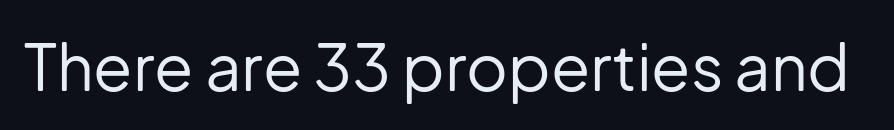
Q: Is the text bold? A: No.
Q: Is the text italic (slanted)? A: No, it is upright.
Q: Is the typeface a serif or a sans-serif typeface? A: Sans-serif.
Q: Is the text underlined? A: No.
Q: Is the spacing between letters normal or unusually wide? A: Normal.
Q: Width (condensed, normal, or wide)? A: Normal.
Q: Stroke contrast? A: Low.
Q: x-height? A: Medium.
Q: Monospaced? A: No.
